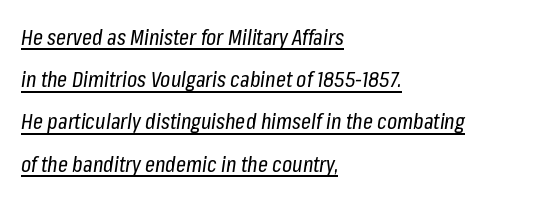
The leading is generous, giving the passage an open texture. Stems and bowls with no extra thickness — not bold. You could call the tracking neutral — neither tight nor loose. Like a heading marked for emphasis, these lines bear an underscore.
